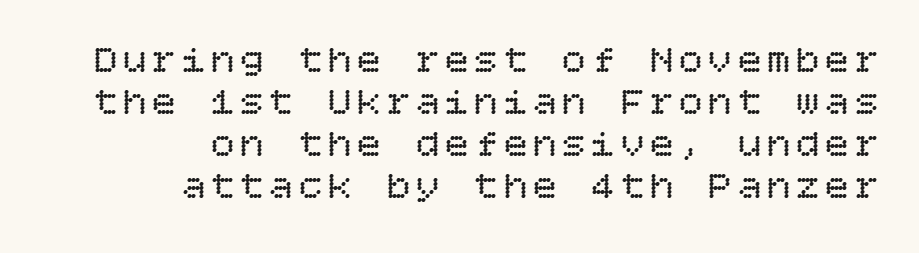
{"italic": "no", "bold": "no", "weight": "regular", "width": "normal", "stroke_contrast": "low", "x_height": "large", "underline": "no", "align": "right", "line_spacing": "tight", "line_spacing_ratio": 1.08, "glyph_px": 39}
